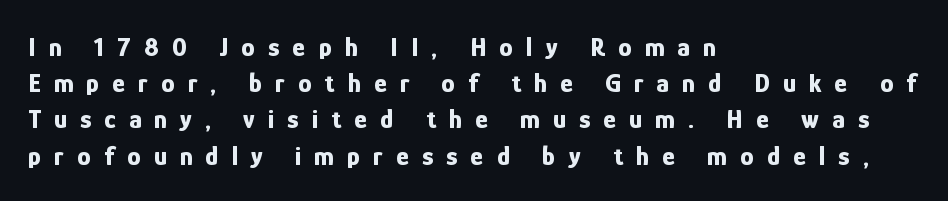
{"italic": "no", "bold": "yes", "underline": "no", "align": "left", "line_spacing": "normal", "line_spacing_ratio": 1.34, "letter_spacing": "wide", "letter_spacing_em": 0.49, "glyph_px": 27}
